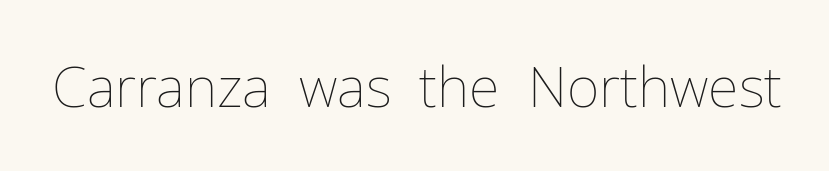
Q: Is the text bold? A: No.
Q: Is the text italic (slanted)? A: No, it is upright.
Q: Is the text underlined? A: No.
Q: Is the spacing between letters normal or unusually wide? A: Normal.
Q: Width (condensed, normal, or wide)? A: Normal.
Q: Stroke contrast? A: Low.
Q: x-height? A: Medium.
Q: Monospaced? A: No.
